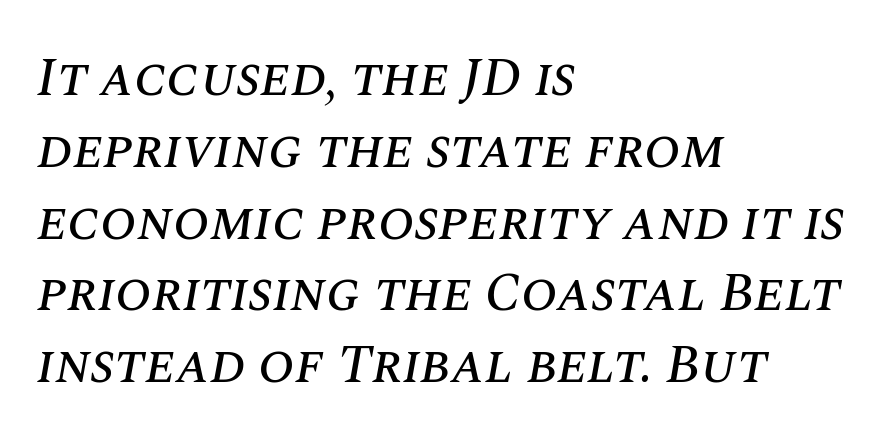
{"italic": "yes", "lean": "right", "slant_degrees": 10, "width": "normal", "stroke_contrast": "medium", "x_height": "large", "monospaced": "no", "underline": "no", "align": "left", "line_spacing": "normal", "line_spacing_ratio": 1.33, "letter_spacing": "normal", "letter_spacing_em": 0.0, "glyph_px": 54}
